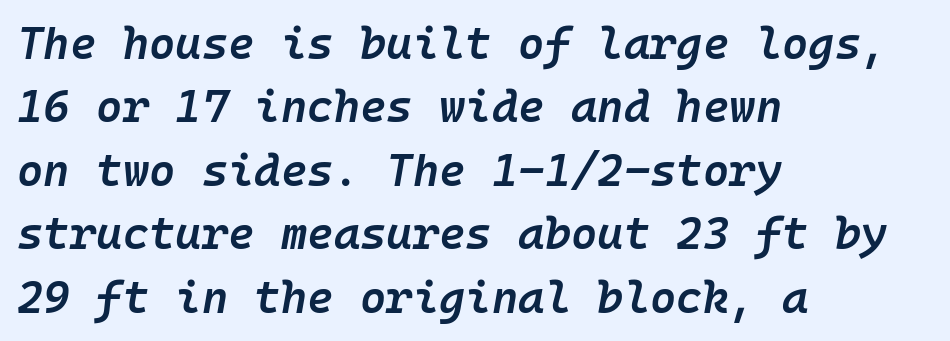
Q: Is the text bold? A: Semi-bold.
Q: Is the text italic (slanted)? A: Yes, it leans right by about 10 degrees.
Q: Is the text underlined? A: No.
Q: How is the paragraph aligned? A: Left-aligned.
Q: Is the spacing between letters normal or unusually wide? A: Normal.
Q: Is the spacing between lines tight, normal or loose? A: Normal.
Q: Width (condensed, normal, or wide)? A: Normal.
Q: Stroke contrast? A: Low.
Q: x-height? A: Medium.
Q: Monospaced? A: Yes.
